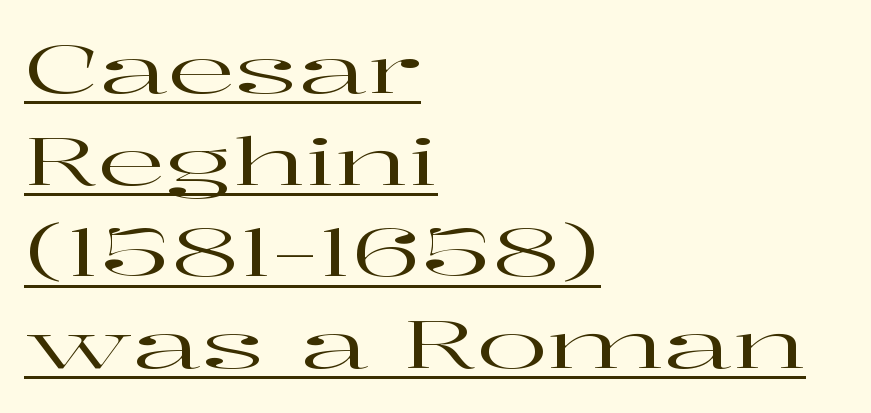
Q: Is the text italic (slanted)? A: No, it is upright.
Q: Is the typeface a serif or a sans-serif typeface? A: Serif.
Q: Is the text underlined? A: Yes.
Q: How is the paragraph aligned? A: Left-aligned.
Q: Is the spacing between letters normal or unusually wide? A: Normal.
Q: Is the spacing between lines tight, normal or loose? A: Normal.
Q: Width (condensed, normal, or wide)? A: Wide.
Q: Stroke contrast? A: High.
Q: x-height? A: Medium.
Q: Monospaced? A: No.
